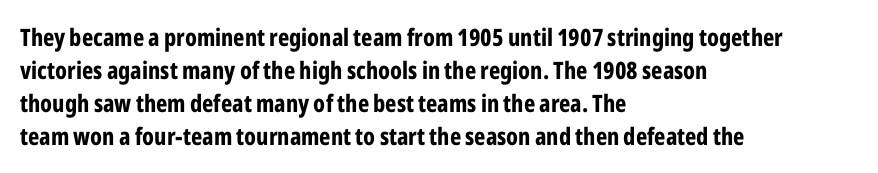
Q: Is the text bold? A: Yes.
Q: Is the text italic (slanted)? A: No, it is upright.
Q: Is the text underlined? A: No.
Q: How is the paragraph aligned? A: Left-aligned.
Q: Is the spacing between letters normal or unusually wide? A: Normal.
Q: Is the spacing between lines tight, normal or loose? A: Normal.
